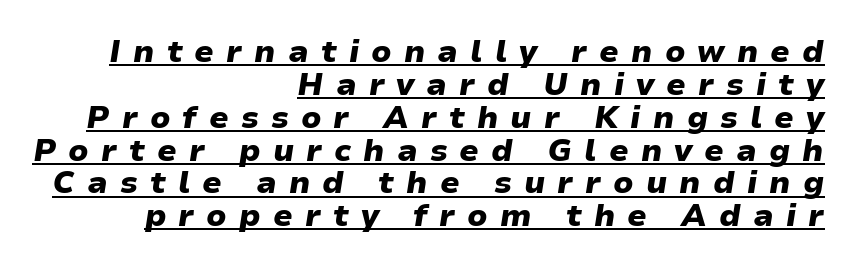
Q: Is the text bold? A: Yes.
Q: Is the text italic (slanted)? A: Yes, it leans right by about 9 degrees.
Q: Is the text underlined? A: Yes.
Q: How is the paragraph aligned? A: Right-aligned.
Q: Is the spacing between letters normal or unusually wide? A: Unusually wide.
Q: Is the spacing between lines tight, normal or loose? A: Tight.
Q: Width (condensed, normal, or wide)? A: Wide.
Q: Stroke contrast? A: Low.
Q: x-height? A: Medium.
Q: Monospaced? A: No.
